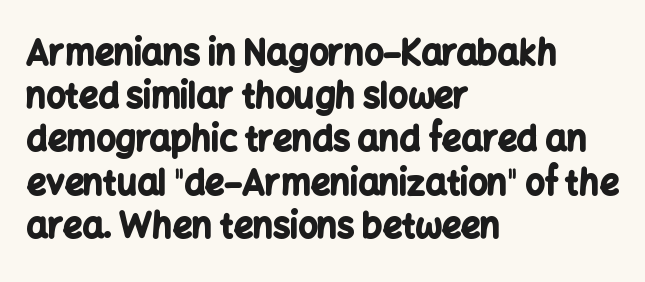
The image shows 34 px bold sans-serif type, upright; set left-aligned, normal line spacing (1.27x), normal letter spacing, not underlined; low stroke contrast and a medium x-height.
